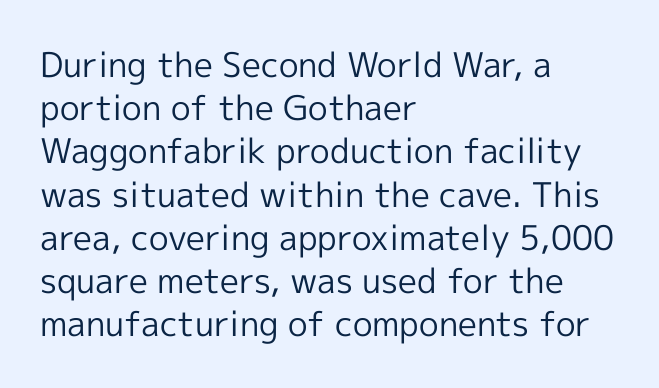
The image shows 34 px regular-weight sans-serif type, upright; set left-aligned, normal line spacing (1.27x), normal letter spacing, not underlined; a medium x-height.
